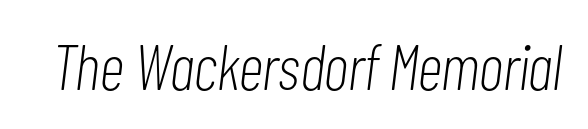
No extra ink here — the face is not bold. Standard letterfit; no display-style spreading of the glyphs. Character widths vary here, with narrow letters taking less room than wide ones. A clean baseline with only descenders dipping below it. Yep, that's italic — everything's leaning.
